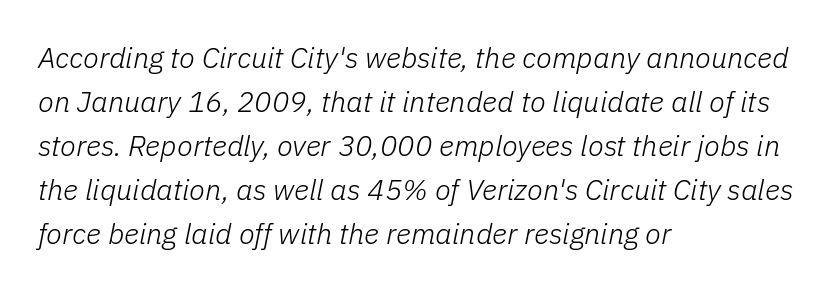
The image shows 29 px light type, italic (leaning right); set left-aligned, normal line spacing (1.52x), normal letter spacing, not underlined; low stroke contrast and a medium x-height.
